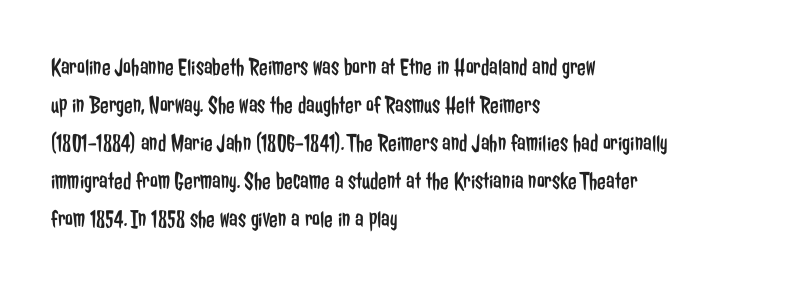
Q: Is the text bold? A: No.
Q: Is the text italic (slanted)? A: No, it is upright.
Q: Is the text underlined? A: No.
Q: How is the paragraph aligned? A: Left-aligned.
Q: Is the spacing between letters normal or unusually wide? A: Normal.
Q: Is the spacing between lines tight, normal or loose? A: Normal.
